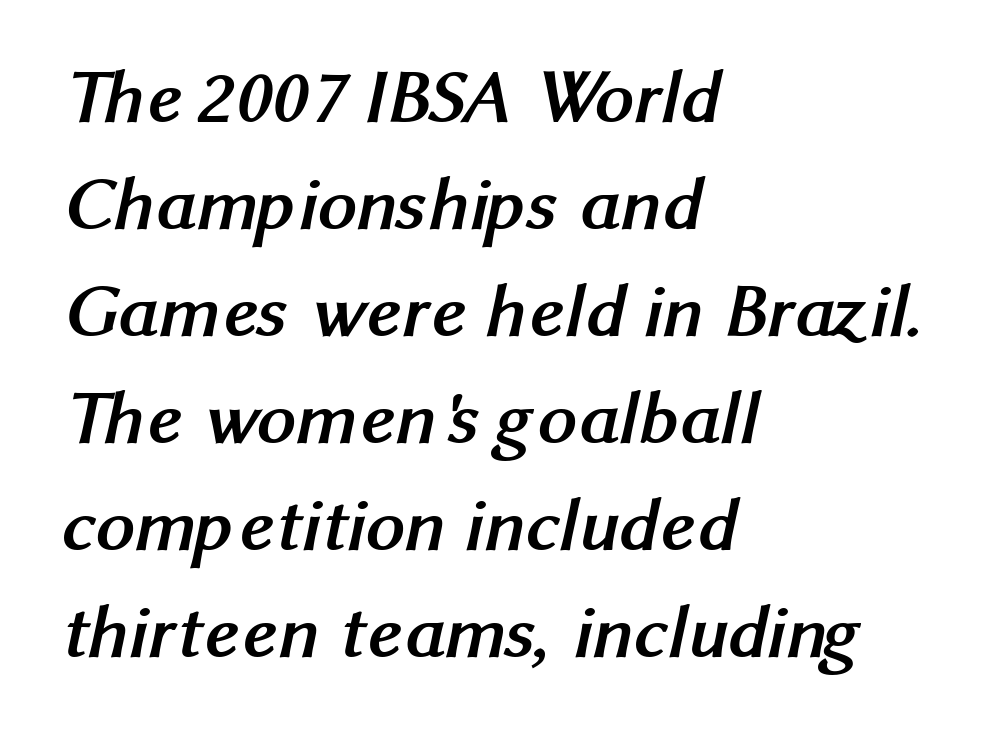
{"serif": "no", "bold": "yes", "weight": "semibold", "width": "normal", "stroke_contrast": "medium", "x_height": "medium", "monospaced": "no", "underline": "no", "align": "left", "line_spacing": "normal", "line_spacing_ratio": 1.39, "letter_spacing": "normal", "letter_spacing_em": 0.0, "glyph_px": 77}
